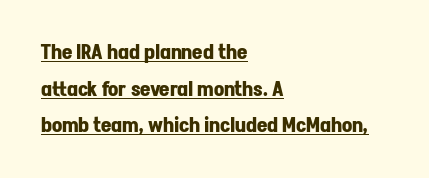
The image shows 20 px bold type, upright; set left-aligned, line spacing 1.83x, normal letter spacing, underlined.
